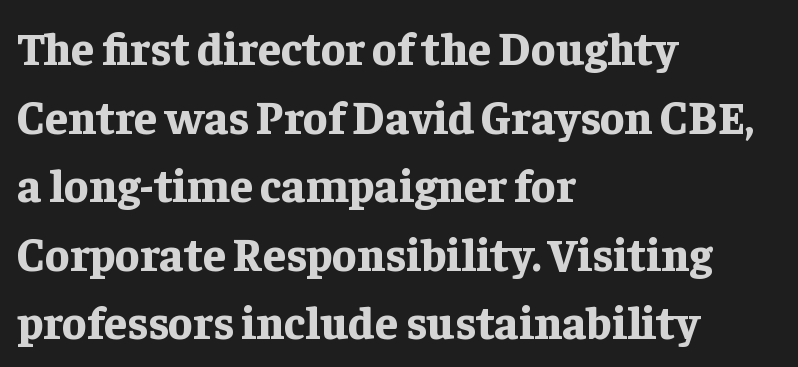
Q: Is the text bold? A: Yes.
Q: Is the text italic (slanted)? A: No, it is upright.
Q: Is the typeface a serif or a sans-serif typeface? A: Serif.
Q: Is the text underlined? A: No.
Q: How is the paragraph aligned? A: Left-aligned.
Q: Is the spacing between letters normal or unusually wide? A: Normal.
Q: Is the spacing between lines tight, normal or loose? A: Normal.
Q: Width (condensed, normal, or wide)? A: Normal.
Q: Stroke contrast? A: Low.
Q: x-height? A: Medium.
Q: Monospaced? A: No.
